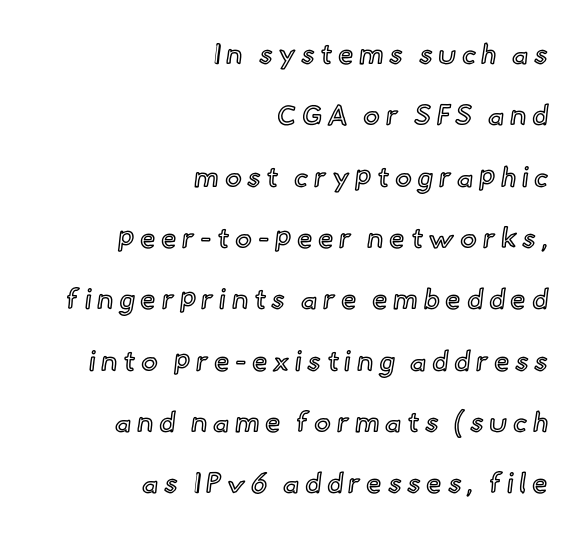
Short and long lines alike share a common ending point at right. Looks like regular typesetting: each glyph gets only the width it needs. These lines stand farther apart than default settings would place them. Check under the words: just untouched page. There is plenty of visible air inserted between adjacent glyphs.
